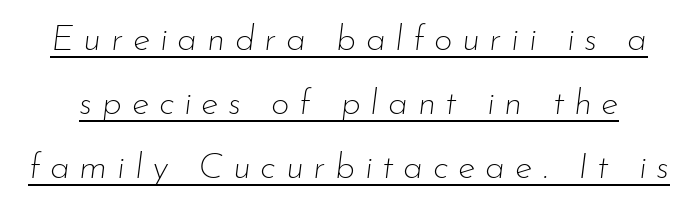
The image shows 36 px thin type, italic (leaning right); set line spacing 1.78x, unusually wide letter spacing (+0.27 em), underlined; low stroke contrast and a small x-height.
